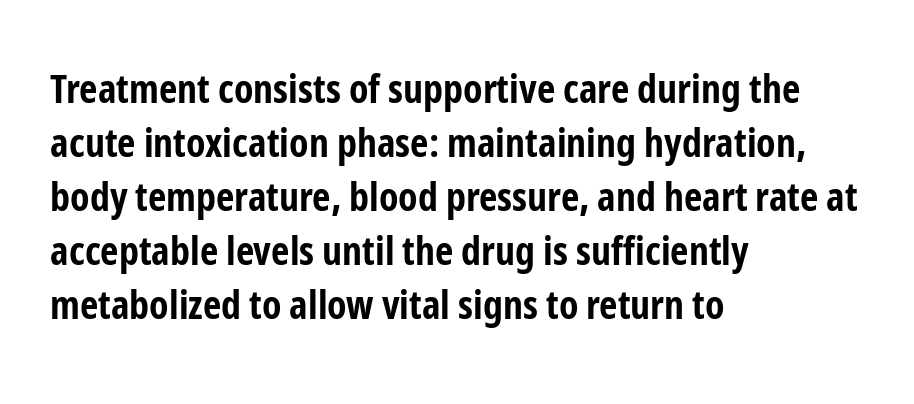
{"serif": "no", "italic": "no", "bold": "yes", "weight": "bold", "width": "condensed", "stroke_contrast": "low", "x_height": "medium", "monospaced": "no", "underline": "no", "align": "left", "line_spacing": "normal", "line_spacing_ratio": 1.35, "letter_spacing": "normal", "letter_spacing_em": 0.0, "glyph_px": 40}
